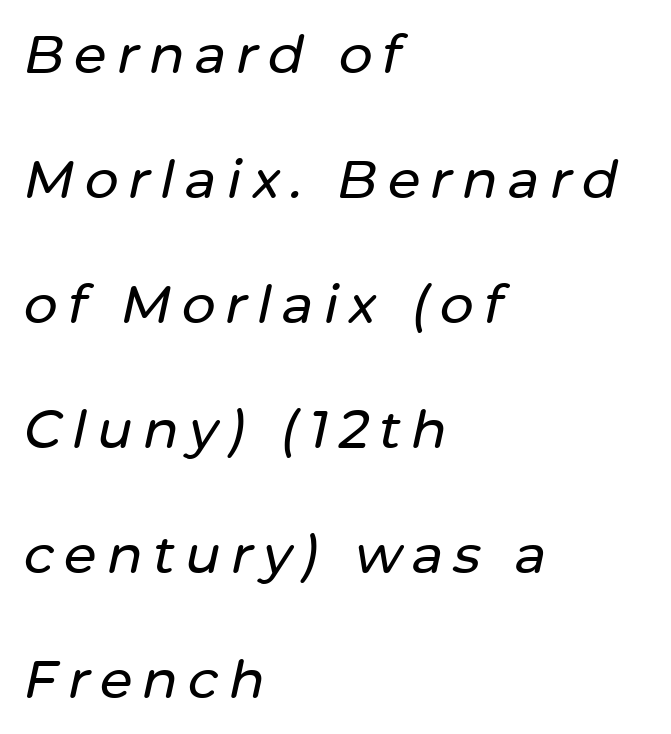
{"italic": "yes", "lean": "right", "slant_degrees": 12, "width": "normal", "stroke_contrast": "low", "x_height": "medium", "monospaced": "no", "underline": "no", "align": "left", "line_spacing": "loose", "line_spacing_ratio": 2.36, "glyph_px": 53}
